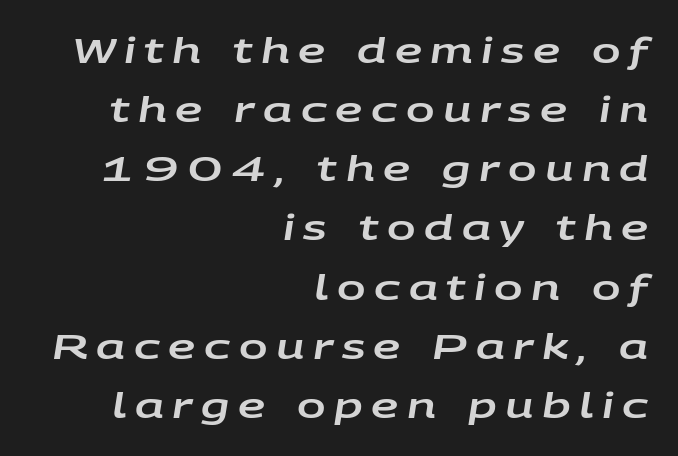
The image shows 34 px wide type, italic (leaning right); set right-aligned, line spacing 1.74x, unusually wide letter spacing (+0.25 em), not underlined; low stroke contrast and a large x-height.
